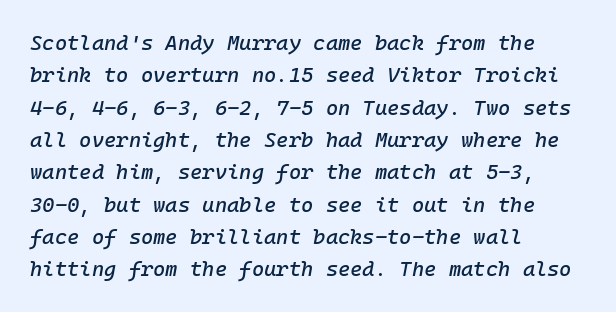
These lines are set flush left with a ragged right edge. The glyphs are unaccompanied by any horizontal stroke below them. Regarding leading, the lines here are spaced in the standard way. The letters are slanted; this is an italic face.
